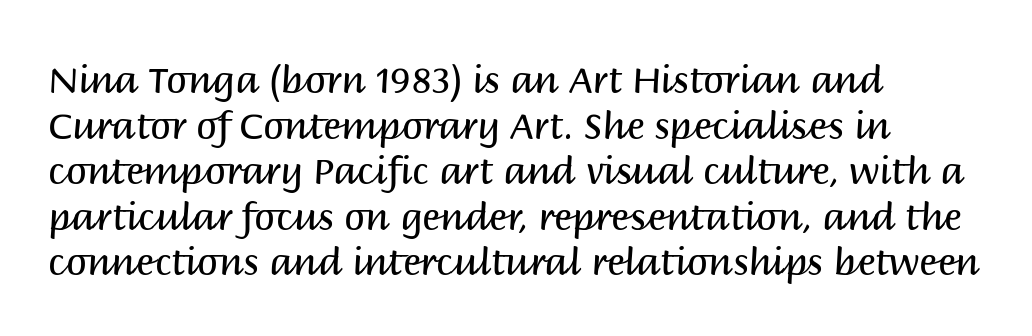
Tracking value appears to be zero — textbook default spacing. Lines of text with bare space underneath. Is the type heavy? It reads as light-to-regular instead. Each letter keeps its own natural width here, so spacing adapts to shape. Each letter's strokes conclude bluntly, with no projecting serifs.
